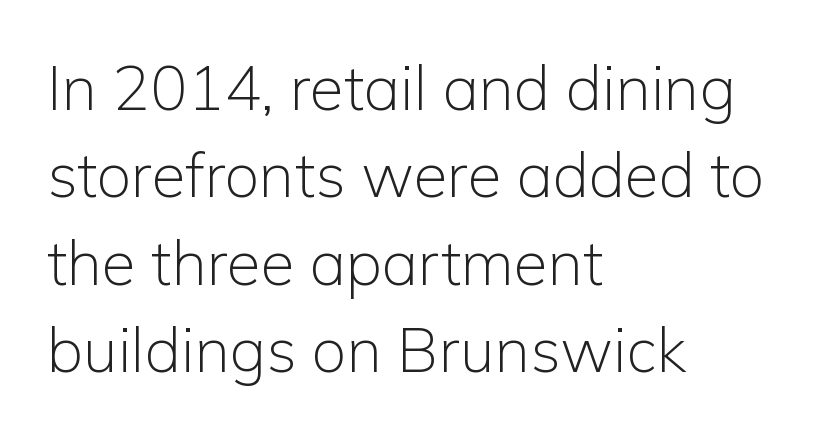
{"serif": "no", "italic": "no", "bold": "no", "weight": "light", "width": "normal", "stroke_contrast": "low", "x_height": "medium", "monospaced": "no", "underline": "no", "align": "left", "line_spacing": "normal", "line_spacing_ratio": 1.41, "letter_spacing": "normal", "letter_spacing_em": 0.0, "glyph_px": 62}
